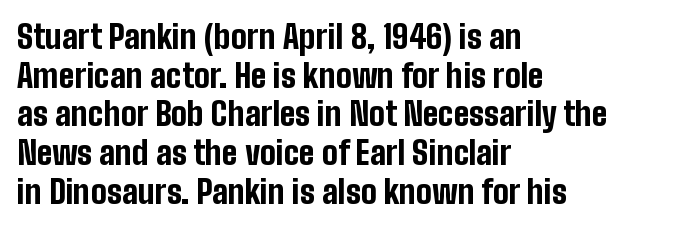
The image shows 32 px bold, condensed sans-serif type, upright; set left-aligned, line spacing 1.21x, normal letter spacing, not underlined; low stroke contrast and a medium x-height.
